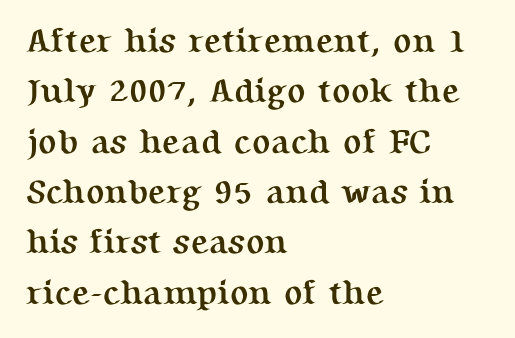
Q: Is the text bold? A: Yes.
Q: Is the text italic (slanted)? A: No, it is upright.
Q: Is the typeface a serif or a sans-serif typeface? A: Serif.
Q: Is the text underlined? A: No.
Q: How is the paragraph aligned? A: Left-aligned.
Q: Is the spacing between letters normal or unusually wide? A: Normal.
Q: Is the spacing between lines tight, normal or loose? A: Normal.
Q: Width (condensed, normal, or wide)? A: Normal.
Q: Stroke contrast? A: Medium.
Q: x-height? A: Medium.
Q: Monospaced? A: No.
